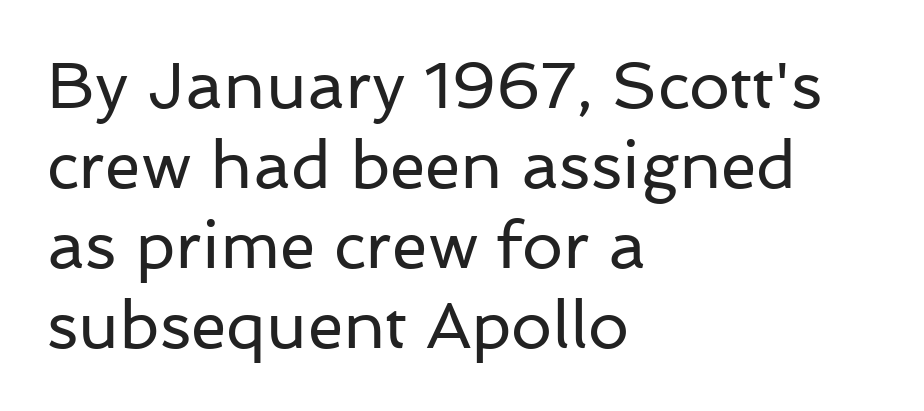
Q: Is the text bold? A: No.
Q: Is the text italic (slanted)? A: No, it is upright.
Q: Is the typeface a serif or a sans-serif typeface? A: Sans-serif.
Q: Is the text underlined? A: No.
Q: How is the paragraph aligned? A: Left-aligned.
Q: Is the spacing between letters normal or unusually wide? A: Normal.
Q: Width (condensed, normal, or wide)? A: Normal.
Q: Stroke contrast? A: Low.
Q: x-height? A: Medium.
Q: Monospaced? A: No.
